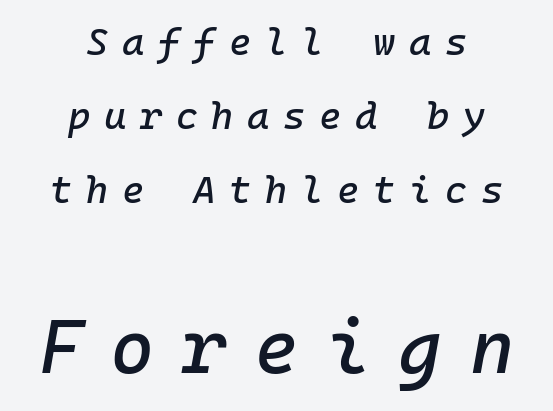
These lines are centered, leaving both edges ragged. What's the leading like? Stretched, with rows far apart. These two chunks differ in scale, with the bottom chunk taking the larger measure. The space directly below the letters is spotless. Glyph-to-glyph distance is far greater than everyday printed text.
